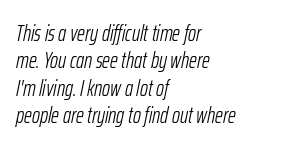
The image shows 22 px text type, italic (leaning right); set left-aligned, line spacing 1.24x, normal letter spacing, not underlined.
